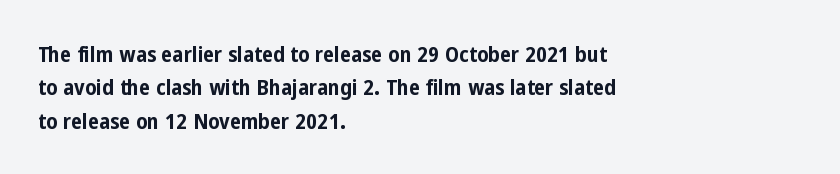
Q: Is the text bold? A: Yes.
Q: Is the text italic (slanted)? A: No, it is upright.
Q: Is the text underlined? A: No.
Q: How is the paragraph aligned? A: Left-aligned.
Q: Is the spacing between letters normal or unusually wide? A: Normal.
Q: Is the spacing between lines tight, normal or loose? A: Normal.
